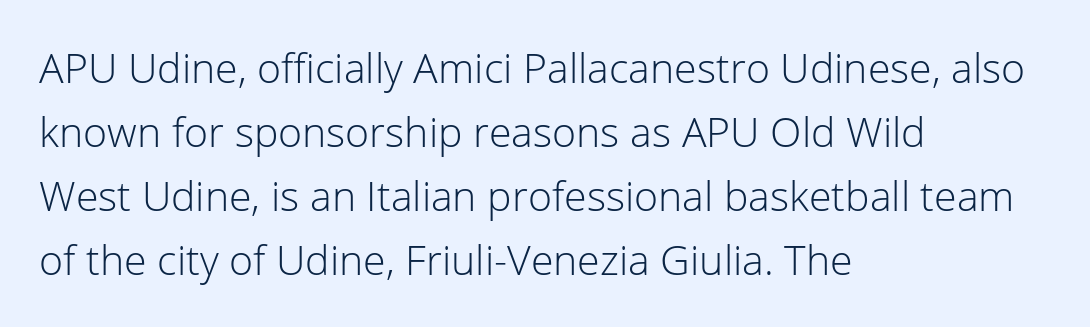
The cut favours lightness, reaching ordinary text weight at its darkest. The rendering keeps characters at their native spacing. The rag falls on the right side of this text block. The specimen omits any rule beneath the text block's lines. The rendering shows plain stroke endings on the letterforms — a sans-serif design.
